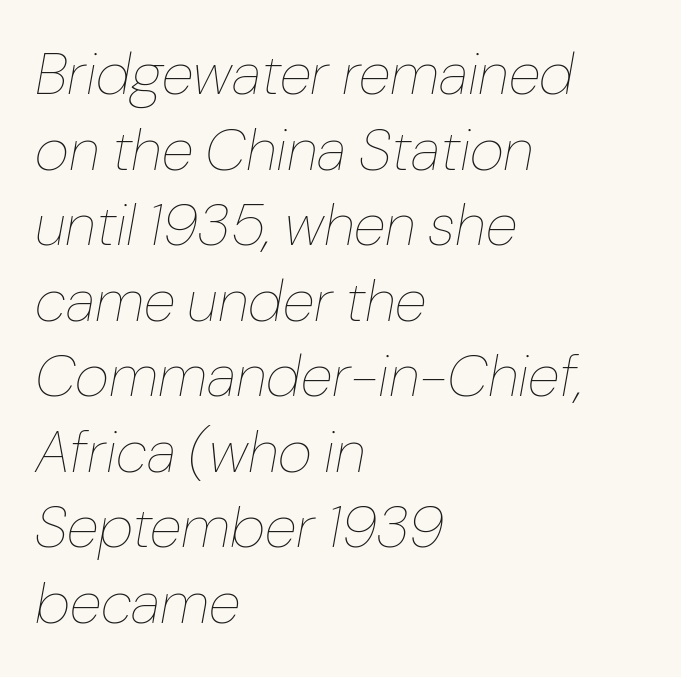
Each line starts at the same left margin while the right side varies. No extra ink here — the face is not bold. Line spacing here is normal. Designer's note — italics engaged. Think of a printed novel: that variable character pitch is what you see here.
